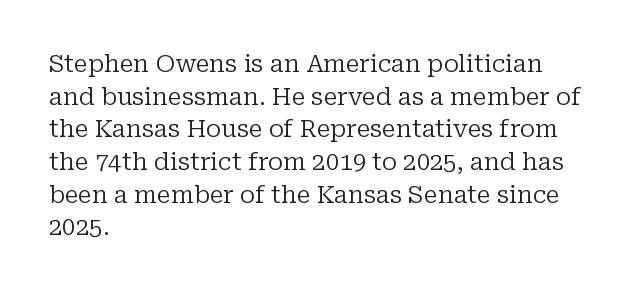
Plain, unruled lines of type. Ordinary non-slanted type is in use. Does extra space separate the letters? No, they use regular spacing. This is not heavy type; no bold has been used. These lines sit exactly where default settings would place them. Reading down the block, your eye returns to a fixed left position each line.
